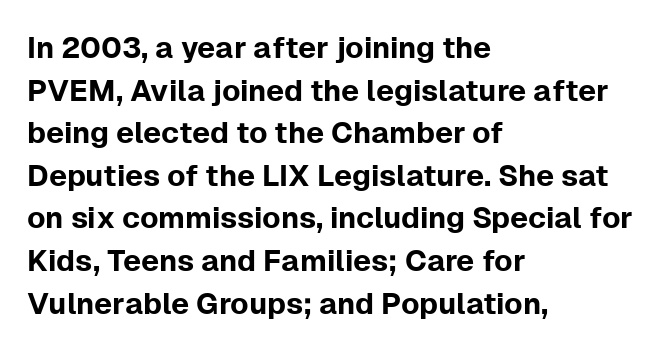
The image shows 30 px sans-serif type, upright; set left-aligned, normal line spacing (1.42x), normal letter spacing, not underlined; low stroke contrast and a medium x-height.
